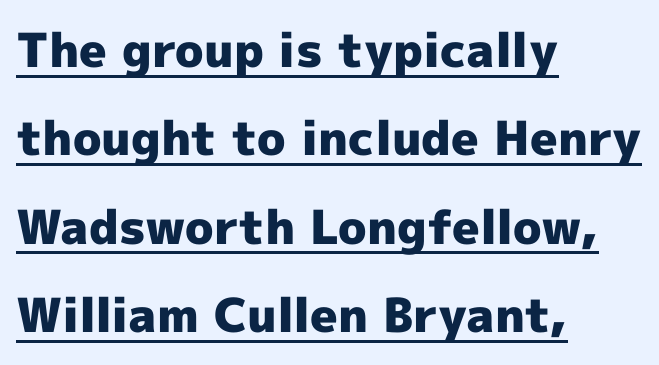
Compared with typical body copy, the letter spacing here is the same. The rendered words wear a rule along their underside. Notice how thick the strokes are: this is what a full bold looks like. This is the regular roman posture of the typeface. Character widths vary here, with narrow letters taking less room than wide ones. This sample uses a sans-serif face.
